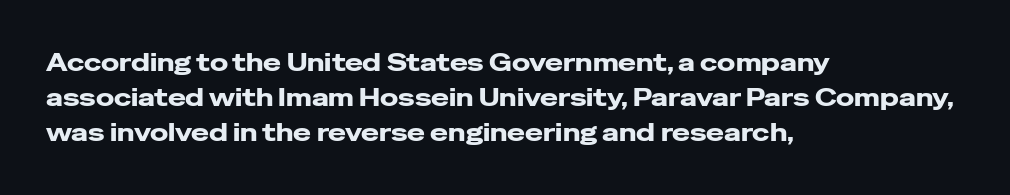
The image shows 24 px bold type, upright; set left-aligned, normal line spacing (1.45x), normal letter spacing, not underlined.
